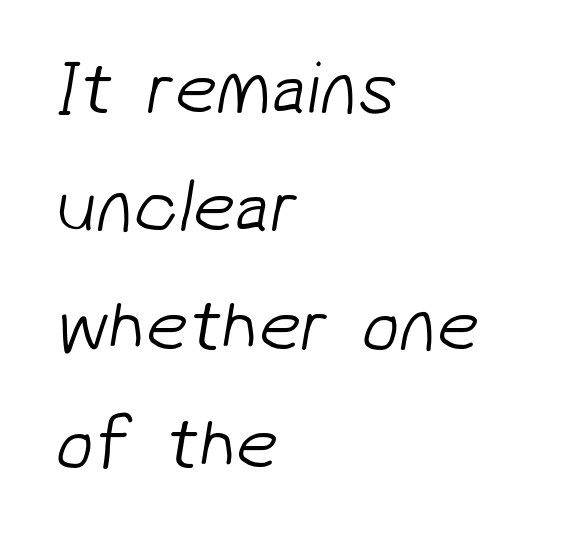
{"serif": "no", "bold": "no", "weight": "light", "width": "normal", "stroke_contrast": "low", "x_height": "medium", "monospaced": "no", "underline": "no", "align": "left", "line_spacing": "normal", "line_spacing_ratio": 1.58, "letter_spacing": "normal", "letter_spacing_em": 0.0, "glyph_px": 75}
